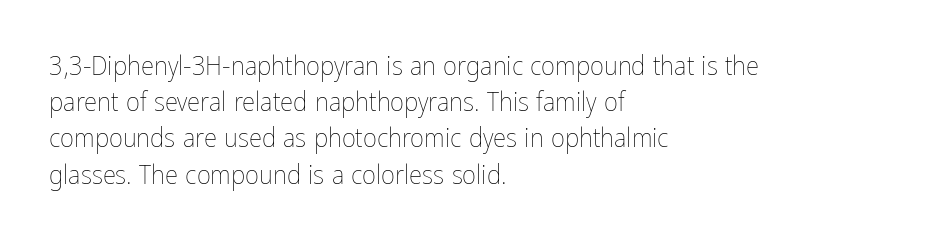
The strokes carry an ordinary text weight at most. Teacher's note: observe the even left margin — that is flush-left alignment. The lines sit at an ordinary, default distance from one another. Does extra space separate the letters? No, they use regular spacing. Posture: vertical. The specimen omits any rule beneath the text block's lines.
